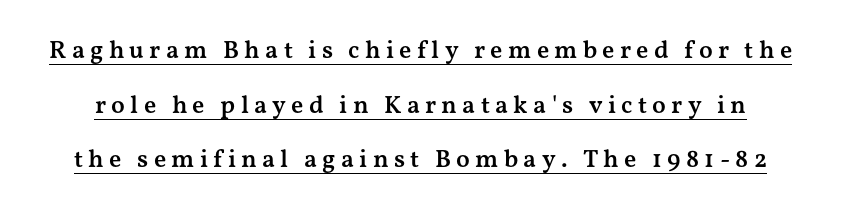
Q: Is the text bold? A: Semi-bold.
Q: Is the text italic (slanted)? A: No, it is upright.
Q: Is the text underlined? A: Yes.
Q: Is the spacing between letters normal or unusually wide? A: Unusually wide.
Q: Is the spacing between lines tight, normal or loose? A: Loose.
